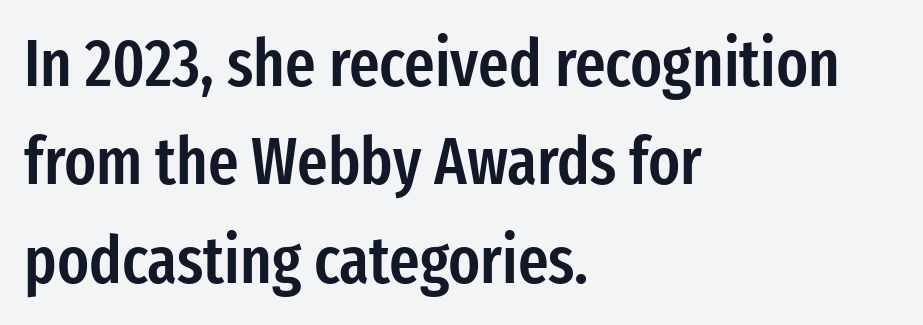
Does the copy run flush right? No — it runs flush left. Rows of type keep a routine distance in the vertical direction. Letter spacing: default. Each letter's strokes conclude bluntly, with no projecting serifs. Note the varied advance widths — an 'i' is clearly narrower than an 'm'.
